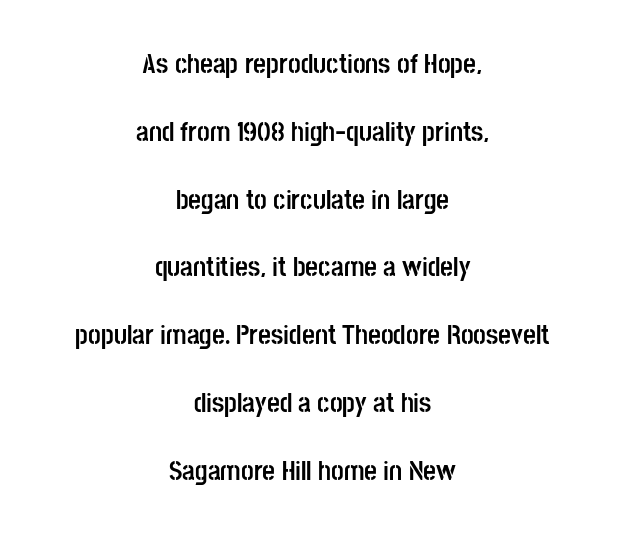
The image shows 28 px semibold, condensed sans-serif type, upright; set centered, loose line spacing (2.42x), normal letter spacing, not underlined; low stroke contrast and a large x-height.
